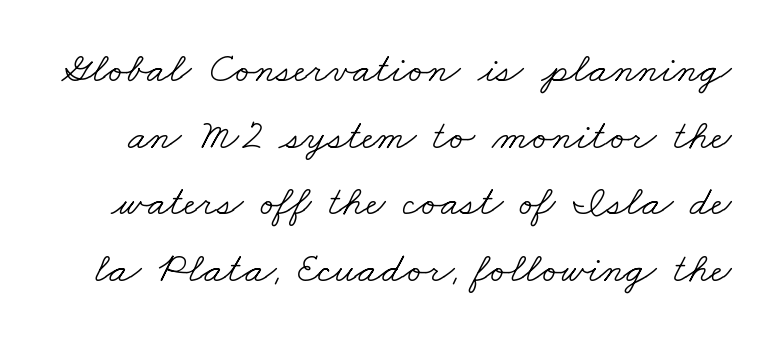
Q: Is the text bold? A: No.
Q: Is the typeface a serif or a sans-serif typeface? A: Serif.
Q: Is the text underlined? A: No.
Q: Is the spacing between letters normal or unusually wide? A: Normal.
Q: Is the spacing between lines tight, normal or loose? A: Normal.
Q: Width (condensed, normal, or wide)? A: Wide.
Q: Stroke contrast? A: Low.
Q: x-height? A: Small.
Q: Monospaced? A: No.
